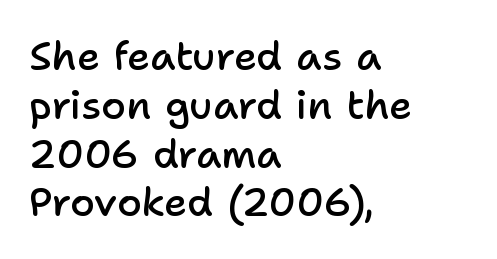
Q: Is the text bold? A: Semi-bold.
Q: Is the text italic (slanted)? A: No, it is upright.
Q: Is the typeface a serif or a sans-serif typeface? A: Sans-serif.
Q: Is the text underlined? A: No.
Q: How is the paragraph aligned? A: Left-aligned.
Q: Is the spacing between letters normal or unusually wide? A: Normal.
Q: Width (condensed, normal, or wide)? A: Normal.
Q: Stroke contrast? A: Low.
Q: x-height? A: Medium.
Q: Monospaced? A: No.
